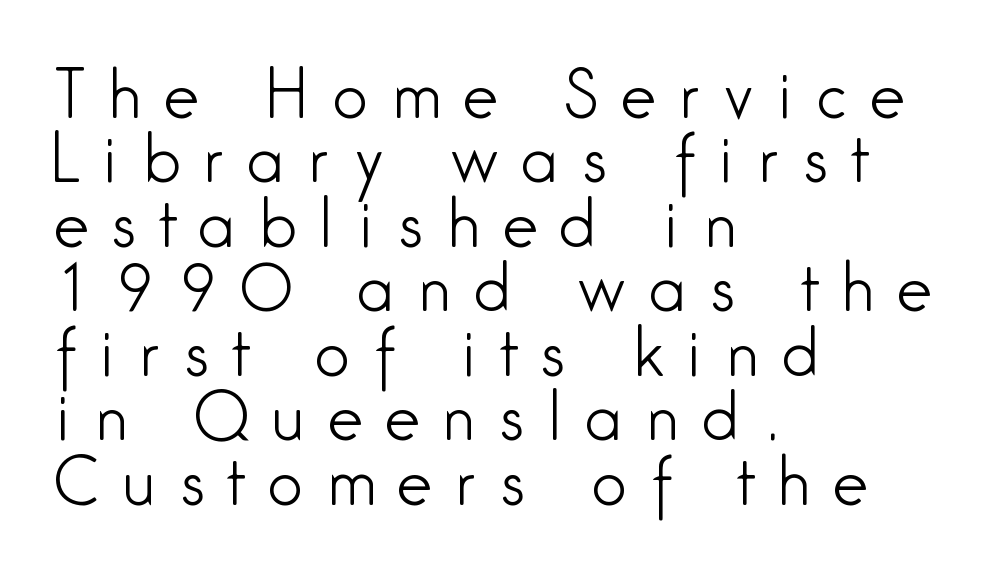
{"serif": "no", "italic": "no", "bold": "no", "weight": "light", "width": "condensed", "stroke_contrast": "low", "x_height": "medium", "monospaced": "no", "underline": "no", "align": "left", "line_spacing": "tight", "line_spacing_ratio": 1.04, "letter_spacing": "wide", "letter_spacing_em": 0.39, "glyph_px": 62}
